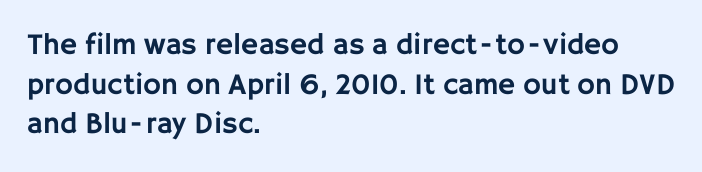
The image shows 30 px sans-serif type, upright; set left-aligned, normal line spacing (1.32x), normal letter spacing, not underlined; low stroke contrast and a large x-height.
